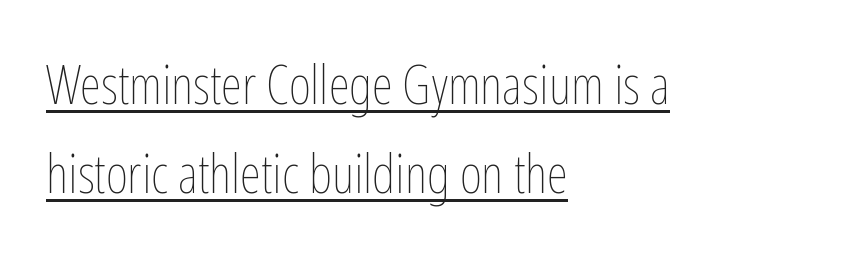
Q: Is the text bold? A: No.
Q: Is the text italic (slanted)? A: No, it is upright.
Q: Is the text underlined? A: Yes.
Q: How is the paragraph aligned? A: Left-aligned.
Q: Is the spacing between letters normal or unusually wide? A: Normal.
Q: Is the spacing between lines tight, normal or loose? A: Normal.
Q: Width (condensed, normal, or wide)? A: Condensed.
Q: Stroke contrast? A: Low.
Q: x-height? A: Medium.
Q: Monospaced? A: No.
